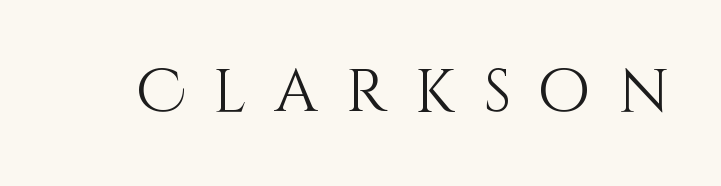
Check the space under the baseline: it is left empty. No heavy texture on the line: the type isn't bold. If you drew a line through each stem, it would be perfectly vertical. Tracking here is generous; glyphs stand well apart from one another.
